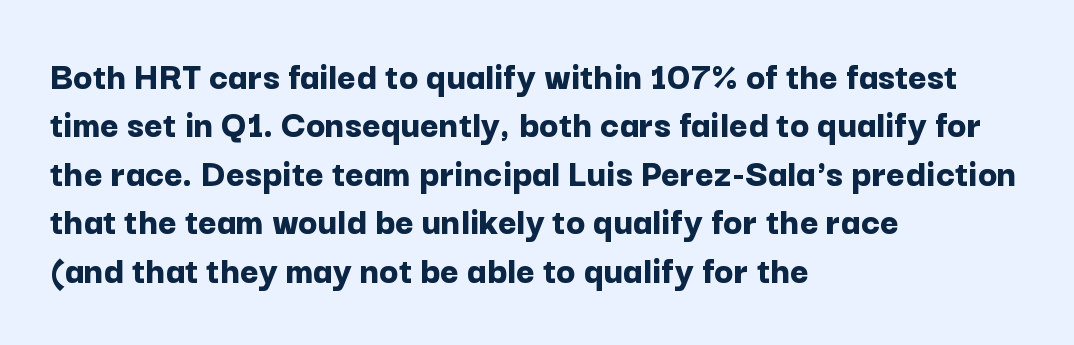
Reading down the block, your eye returns to a fixed left position each line. The letters carry no serifs — their stems end cleanly without finishing strokes. The passage shown is not underscored anywhere. Proportional: the letters do not fall into vertical columns. The typography opts for an upright posture over an oblique one.
